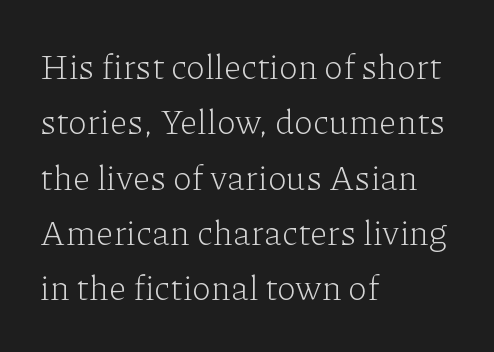
The image shows 35 px light serif type, upright; set left-aligned, normal line spacing (1.58x), normal letter spacing, not underlined; low stroke contrast and a medium x-height.
